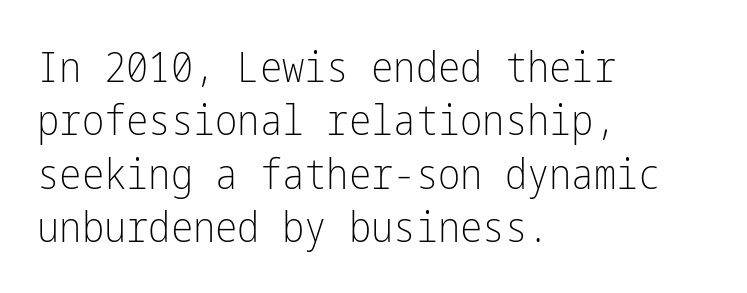
The glyphs are unaccompanied by any horizontal stroke below them. Is there much room between lines? A standard amount, neither cramped nor airy. Is this a heavy cut? Hardly; it is regular or lighter. The font's upright variant was chosen for this text.
